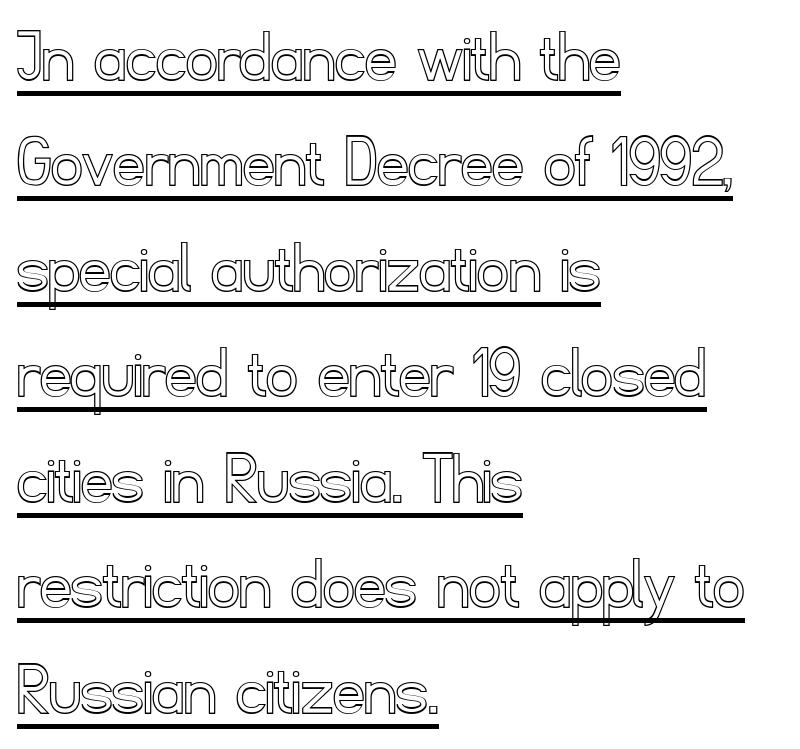
The image shows 77 px text type, upright; set left-aligned, normal line spacing (1.37x), normal letter spacing, underlined; a small x-height.
